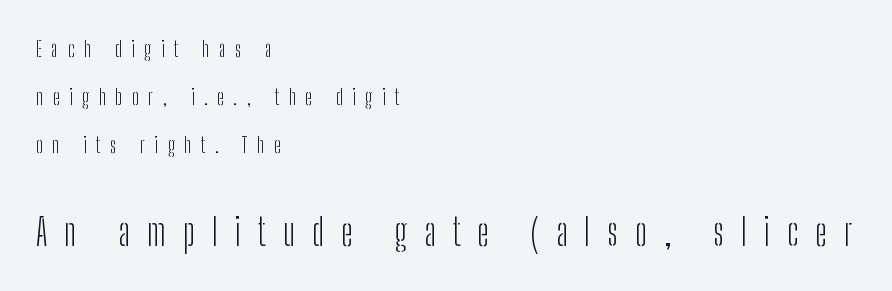
{"serif": "no", "italic": "no", "bold": "no", "weight": "light", "width": "condensed", "stroke_contrast": "low", "x_height": "medium", "monospaced": "no", "underline": "no", "align": "left", "line_spacing": "loose", "line_spacing_ratio": 2.28, "letter_spacing": "wide", "letter_spacing_em": 0.46, "larger_block": "second", "size_ratio": 1.76, "glyph_px": 37}
